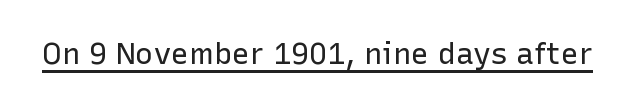
{"serif": "no", "italic": "no", "bold": "no", "weight": "regular", "width": "normal", "stroke_contrast": "low", "x_height": "medium", "monospaced": "no", "underline": "yes", "letter_spacing": "normal", "letter_spacing_em": 0.0, "glyph_px": 30}
